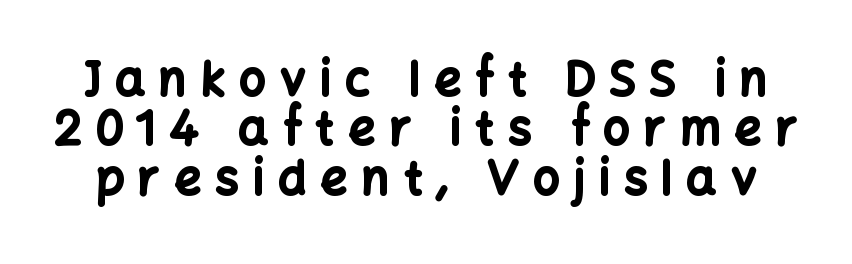
{"serif": "no", "italic": "no", "bold": "yes", "weight": "bold", "width": "normal", "stroke_contrast": "low", "x_height": "medium", "monospaced": "no", "underline": "no", "line_spacing": "tight", "line_spacing_ratio": 1.05, "letter_spacing": "wide", "letter_spacing_em": 0.3, "glyph_px": 47}
